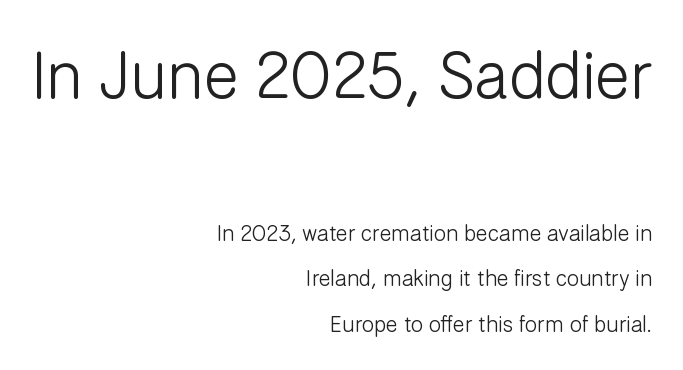
Q: Is the text bold? A: No.
Q: Is the text italic (slanted)? A: No, it is upright.
Q: Is the typeface a serif or a sans-serif typeface? A: Sans-serif.
Q: Is the text underlined? A: No.
Q: How is the paragraph aligned? A: Right-aligned.
Q: Is the spacing between letters normal or unusually wide? A: Normal.
Q: Is the spacing between lines tight, normal or loose? A: Loose.
Q: Which block of text is set in a larger size, the first (top) or the second (bottom)? A: The first (top) one.
Q: Width (condensed, normal, or wide)? A: Normal.
Q: Stroke contrast? A: Low.
Q: x-height? A: Medium.
Q: Monospaced? A: No.
